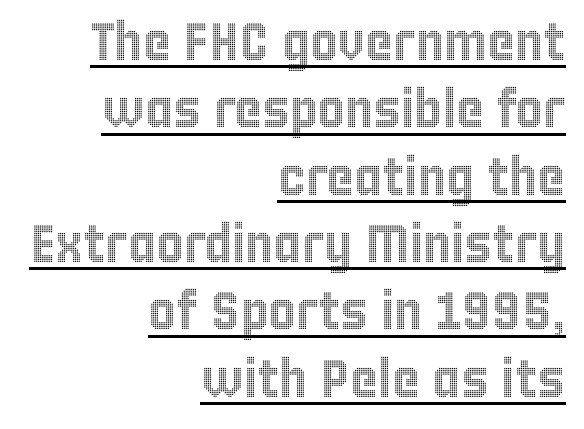
{"italic": "no", "width": "condensed", "x_height": "large", "monospaced": "no", "underline": "yes", "align": "right", "line_spacing": "normal", "line_spacing_ratio": 1.27, "letter_spacing": "normal", "letter_spacing_em": 0.0, "glyph_px": 53}
